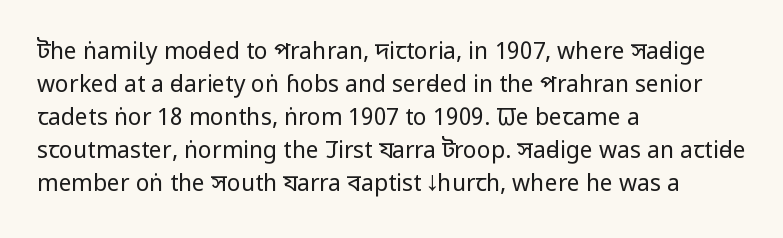
Q: Is the text bold? A: No.
Q: Is the text italic (slanted)? A: No, it is upright.
Q: Is the text underlined? A: No.
Q: How is the paragraph aligned? A: Left-aligned.
Q: Is the spacing between letters normal or unusually wide? A: Normal.
Q: Is the spacing between lines tight, normal or loose? A: Normal.
